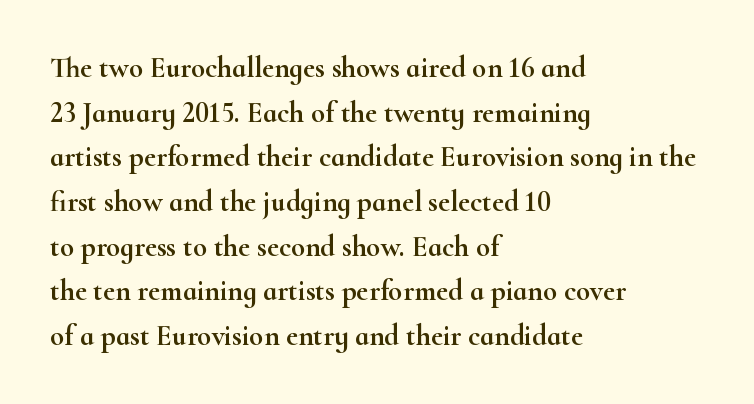
The image shows 29 px wide serif type, upright; set left-aligned, normal line spacing (1.54x), normal letter spacing, not underlined; high stroke contrast and a small x-height.
